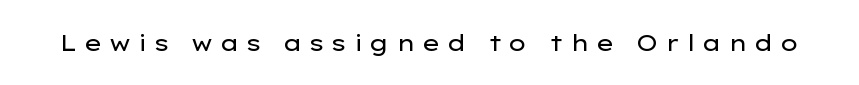
{"italic": "no", "bold": "no", "underline": "no", "letter_spacing": "wide", "letter_spacing_em": 0.27, "glyph_px": 23}
